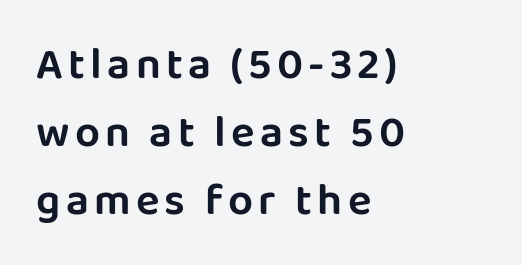
{"serif": "no", "italic": "no", "width": "normal", "stroke_contrast": "low", "x_height": "large", "monospaced": "no", "underline": "no", "align": "left", "line_spacing": "normal", "line_spacing_ratio": 1.55, "glyph_px": 44}
